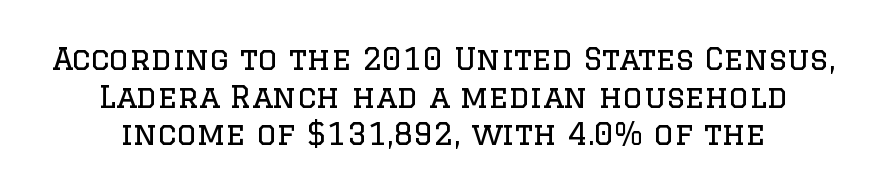
The image shows 31 px regular-weight serif type, upright; set line spacing 1.21x, normal letter spacing, not underlined; low stroke contrast and a large x-height.
